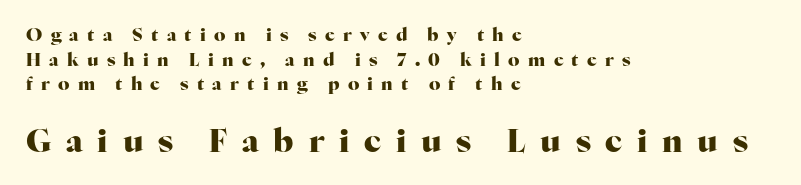
{"serif": "yes", "italic": "no", "bold": "yes", "weight": "heavy", "width": "normal", "stroke_contrast": "high", "x_height": "medium", "monospaced": "no", "underline": "no", "align": "left", "line_spacing": "normal", "line_spacing_ratio": 1.37, "letter_spacing": "wide", "letter_spacing_em": 0.46, "larger_block": "second", "size_ratio": 1.78, "glyph_px": 32}
